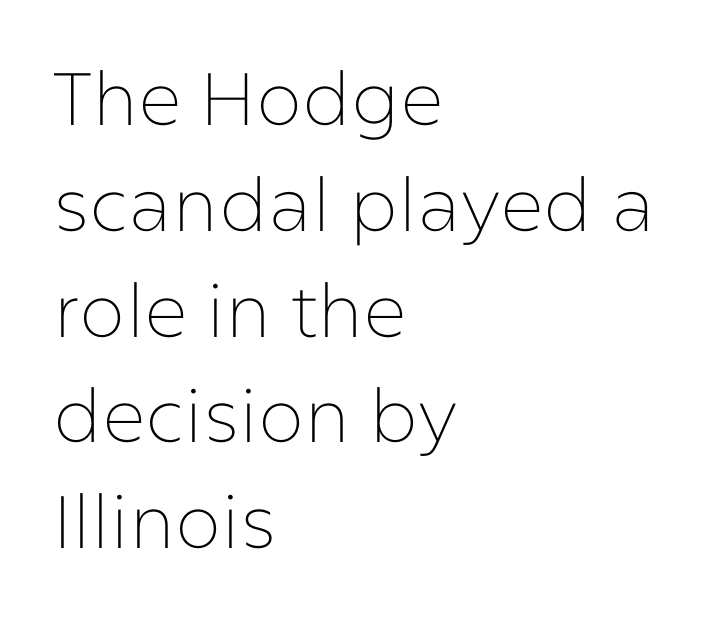
The image shows 74 px thin sans-serif type, upright; set left-aligned, normal line spacing (1.43x), normal letter spacing, not underlined; low stroke contrast and a medium x-height.
